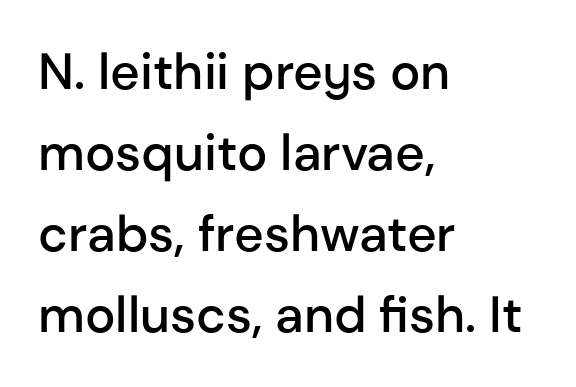
A typesetter would call this proportional, since set widths differ per character. Compared with typical body copy, the letter spacing here is the same. If you drew a line through each stem, it would be perfectly vertical. Underline: absent.
